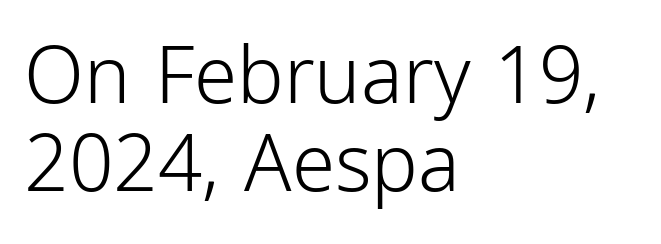
Does the lettering tilt? It doesn't — this is upright. The passage shown is not underscored anywhere. Students, note that the glyphs here touch the page at normal intervals. A student would call this left alignment; a typographer would say flush left, rag right. No letter is thick-stroked: the sample isn't bold.
